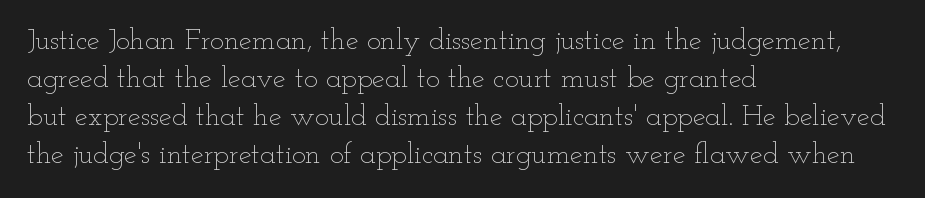
Whoever set this chose a conventional vertical rhythm. Between one letter and the next there's only the usual sliver of space. You can tell it's not italic because the verticals are truly vertical. No chunkiness to these letters — they're not bold. Nobody drew a line under any word here. A typesetter would call this proportional, since set widths differ per character.
